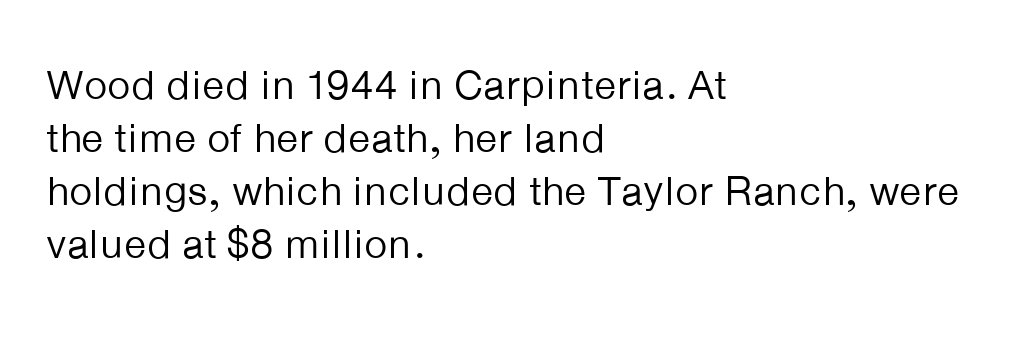
{"serif": "no", "italic": "no", "bold": "no", "weight": "regular", "width": "normal", "stroke_contrast": "low", "x_height": "medium", "monospaced": "no", "underline": "no", "align": "left", "line_spacing": "normal", "line_spacing_ratio": 1.29, "letter_spacing": "normal", "letter_spacing_em": 0.0, "glyph_px": 41}
